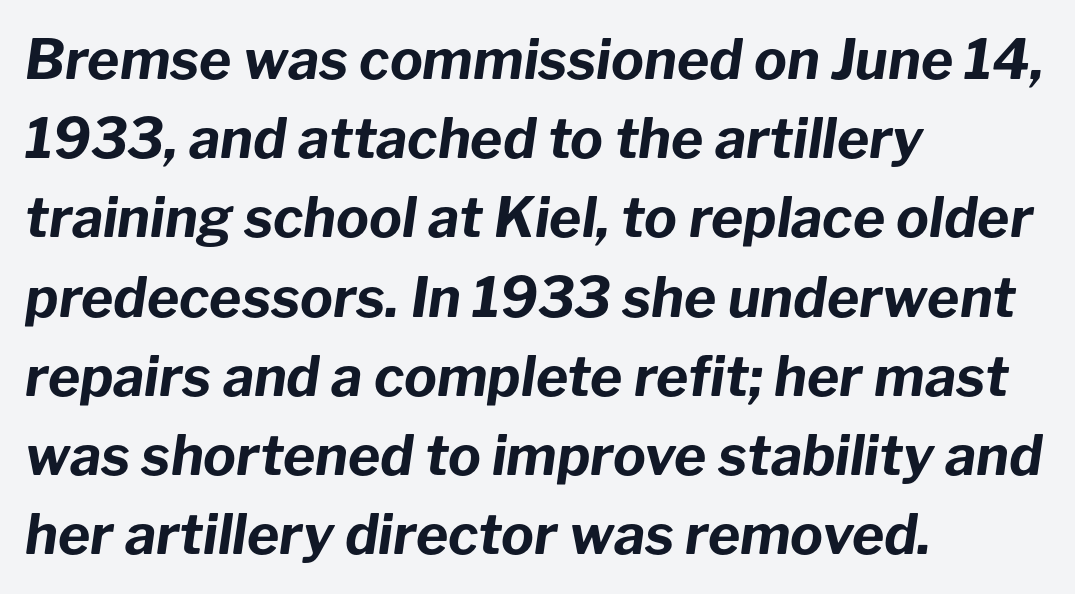
The image shows 55 px bold type, italic (leaning right); set left-aligned, normal line spacing (1.44x), normal letter spacing, not underlined; low stroke contrast and a medium x-height.
